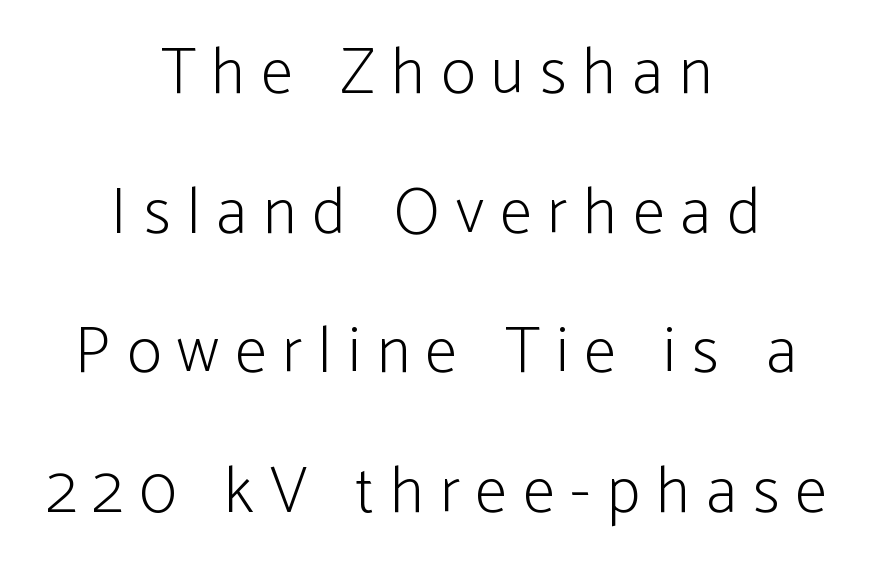
Q: Is the text bold? A: No.
Q: Is the text italic (slanted)? A: No, it is upright.
Q: Is the typeface a serif or a sans-serif typeface? A: Sans-serif.
Q: Is the text underlined? A: No.
Q: How is the paragraph aligned? A: Centered.
Q: Is the spacing between letters normal or unusually wide? A: Unusually wide.
Q: Is the spacing between lines tight, normal or loose? A: Loose.
Q: Width (condensed, normal, or wide)? A: Condensed.
Q: Stroke contrast? A: Low.
Q: x-height? A: Medium.
Q: Monospaced? A: No.
